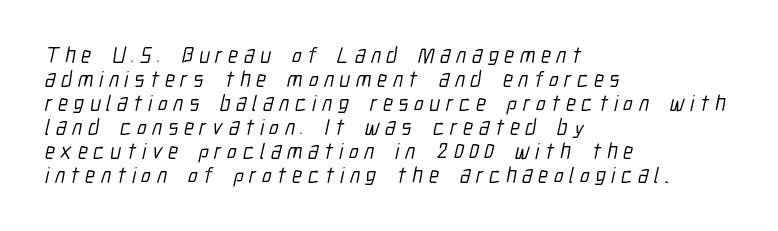
Q: Is the text underlined? A: No.
Q: How is the paragraph aligned? A: Left-aligned.
Q: Is the spacing between letters normal or unusually wide? A: Unusually wide.
Q: Is the spacing between lines tight, normal or loose? A: Tight.
